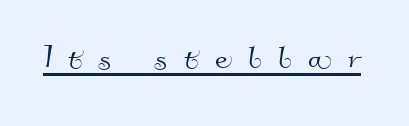
{"serif": "no", "width": "normal", "stroke_contrast": "high", "x_height": "small", "monospaced": "no", "underline": "yes", "letter_spacing": "wide", "letter_spacing_em": 0.41, "glyph_px": 40}
